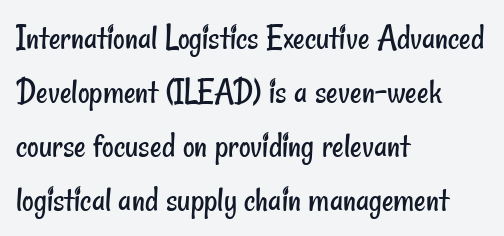
Q: Is the text bold? A: No.
Q: Is the typeface a serif or a sans-serif typeface? A: Sans-serif.
Q: Is the text underlined? A: No.
Q: How is the paragraph aligned? A: Left-aligned.
Q: Is the spacing between letters normal or unusually wide? A: Normal.
Q: Is the spacing between lines tight, normal or loose? A: Normal.
Q: Width (condensed, normal, or wide)? A: Condensed.
Q: Stroke contrast? A: Low.
Q: x-height? A: Small.
Q: Monospaced? A: No.
